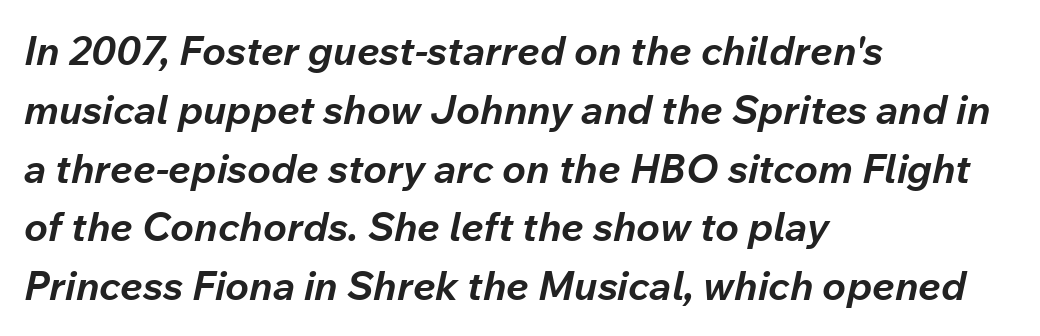
{"italic": "yes", "lean": "right", "slant_degrees": 12, "bold": "yes", "weight": "bold", "width": "normal", "stroke_contrast": "low", "x_height": "medium", "monospaced": "no", "underline": "no", "align": "left", "line_spacing": "normal", "line_spacing_ratio": 1.47, "letter_spacing": "normal", "letter_spacing_em": 0.0, "glyph_px": 40}
